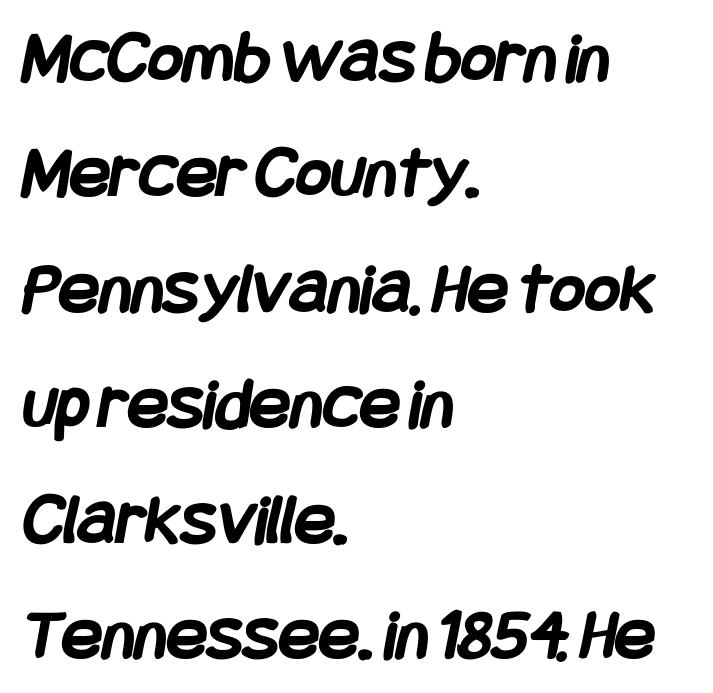
The characters look thick and weighty, a clear bold. Any mark beneath the type? The region is blank. Notice how descenders clear the ascenders below comfortably — that's standard leading. The typeface chosen for these lines omits serifs.
